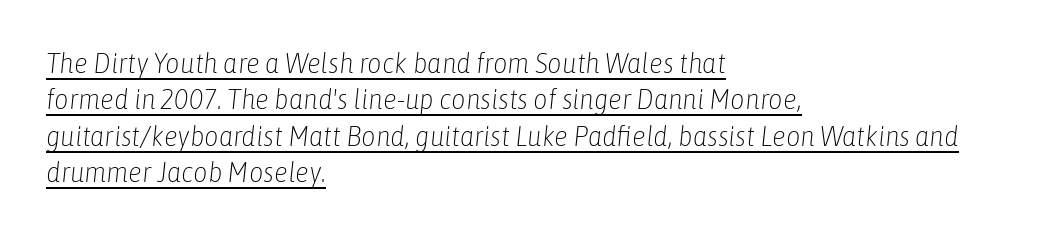
Q: Is the text bold? A: No.
Q: Is the text italic (slanted)? A: Yes, it leans right by about 6 degrees.
Q: Is the text underlined? A: Yes.
Q: How is the paragraph aligned? A: Left-aligned.
Q: Is the spacing between letters normal or unusually wide? A: Normal.
Q: Is the spacing between lines tight, normal or loose? A: Normal.
Q: Width (condensed, normal, or wide)? A: Condensed.
Q: Stroke contrast? A: Low.
Q: x-height? A: Medium.
Q: Monospaced? A: No.
